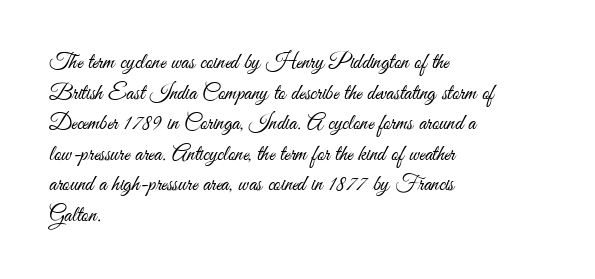
Q: Is the text bold? A: No.
Q: Is the text italic (slanted)? A: Yes.
Q: Is the text underlined? A: No.
Q: How is the paragraph aligned? A: Left-aligned.
Q: Is the spacing between letters normal or unusually wide? A: Normal.
Q: Is the spacing between lines tight, normal or loose? A: Normal.
